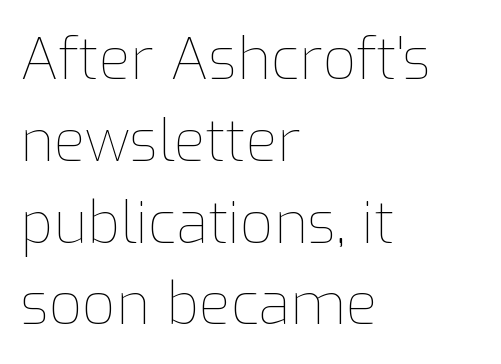
Q: Is the text bold? A: No.
Q: Is the text italic (slanted)? A: No, it is upright.
Q: Is the text underlined? A: No.
Q: How is the paragraph aligned? A: Left-aligned.
Q: Is the spacing between letters normal or unusually wide? A: Normal.
Q: Is the spacing between lines tight, normal or loose? A: Normal.
Q: Width (condensed, normal, or wide)? A: Normal.
Q: Stroke contrast? A: Low.
Q: x-height? A: Medium.
Q: Monospaced? A: No.
